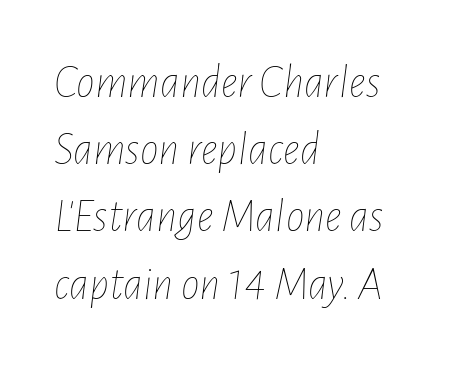
Q: Is the text bold? A: No.
Q: Is the text italic (slanted)? A: Yes, it leans right by about 7 degrees.
Q: Is the text underlined? A: No.
Q: How is the paragraph aligned? A: Left-aligned.
Q: Is the spacing between letters normal or unusually wide? A: Normal.
Q: Is the spacing between lines tight, normal or loose? A: Normal.
Q: Width (condensed, normal, or wide)? A: Condensed.
Q: Stroke contrast? A: Low.
Q: x-height? A: Medium.
Q: Monospaced? A: No.
